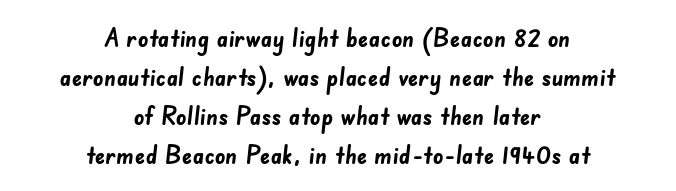
{"bold": "yes", "underline": "no", "align": "center", "line_spacing": "normal", "line_spacing_ratio": 1.5, "letter_spacing": "normal", "letter_spacing_em": 0.0, "glyph_px": 26}
